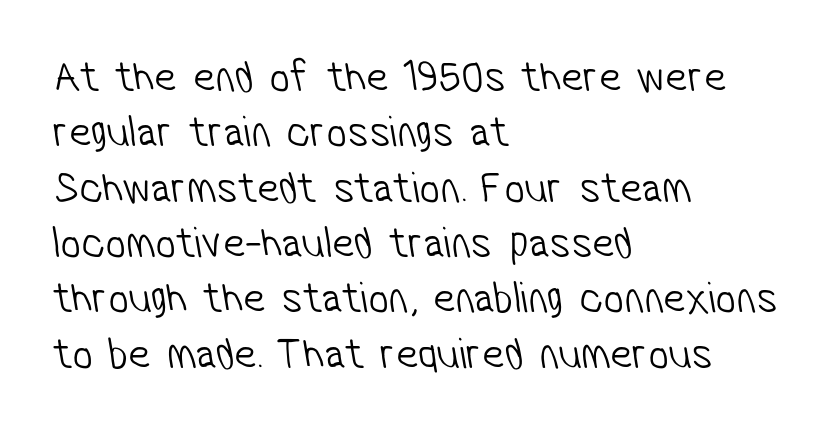
Type without underlining. One-word summary of the alignment: left. The strokes are not fattened; the text isn't bold. Check where the strokes stop: nothing finishes them off — pure sans. The rendering uses natural spacing where letterforms have individual widths. Nothing unusual about the tracking: characters are spaced as the font intends.
